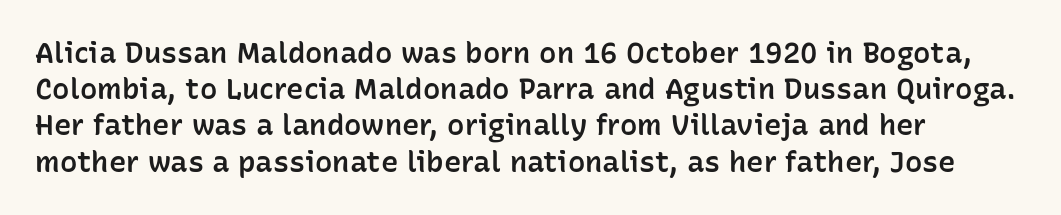
The image shows 29 px semibold sans-serif type, upright; set left-aligned, normal line spacing (1.25x), normal letter spacing, not underlined; low stroke contrast and a medium x-height.
